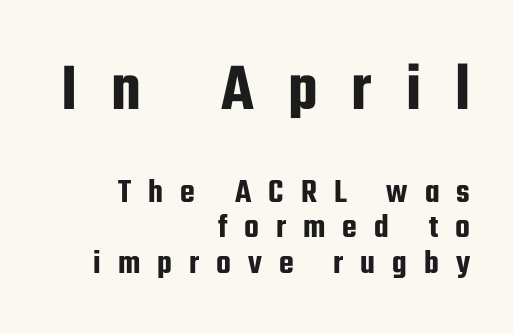
A typesetter would call this proportional, since set widths differ per character. Bare-footed words on every line. Ascenders rise straight up at ninety degrees. Character size in the leading block exceeds that of the trailing block. The passage shown stacks its lines with hardly any gap.
